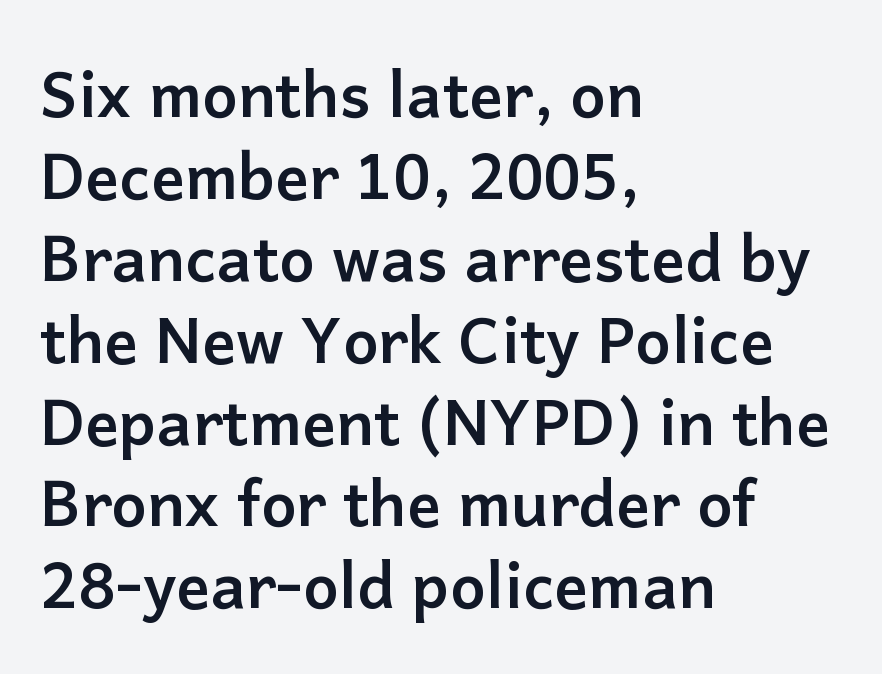
Q: Is the text bold? A: Yes.
Q: Is the text italic (slanted)? A: No, it is upright.
Q: Is the typeface a serif or a sans-serif typeface? A: Sans-serif.
Q: Is the text underlined? A: No.
Q: How is the paragraph aligned? A: Left-aligned.
Q: Is the spacing between letters normal or unusually wide? A: Normal.
Q: Is the spacing between lines tight, normal or loose? A: Normal.
Q: Width (condensed, normal, or wide)? A: Normal.
Q: Stroke contrast? A: Low.
Q: x-height? A: Medium.
Q: Monospaced? A: No.
